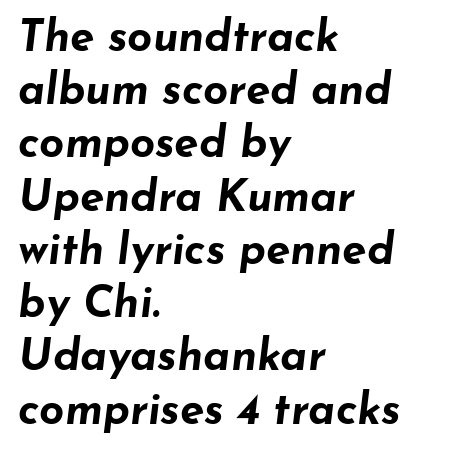
{"italic": "yes", "lean": "right", "slant_degrees": 7, "bold": "yes", "weight": "bold", "width": "wide", "stroke_contrast": "low", "x_height": "small", "monospaced": "no", "underline": "no", "align": "left", "line_spacing_ratio": 1.21, "letter_spacing": "normal", "letter_spacing_em": 0.0, "glyph_px": 44}
